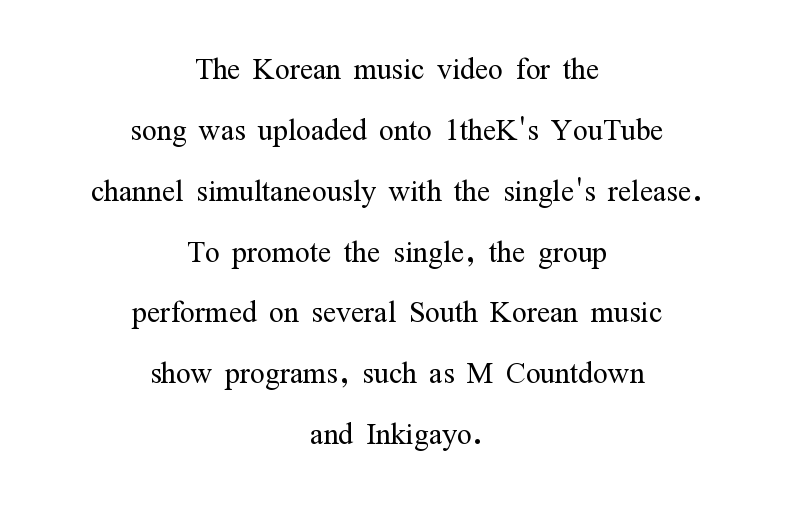
Q: Is the text bold? A: No.
Q: Is the text italic (slanted)? A: No, it is upright.
Q: Is the typeface a serif or a sans-serif typeface? A: Serif.
Q: Is the text underlined? A: No.
Q: How is the paragraph aligned? A: Centered.
Q: Is the spacing between letters normal or unusually wide? A: Normal.
Q: Is the spacing between lines tight, normal or loose? A: Normal.
Q: Width (condensed, normal, or wide)? A: Condensed.
Q: Stroke contrast? A: Medium.
Q: x-height? A: Medium.
Q: Monospaced? A: No.
